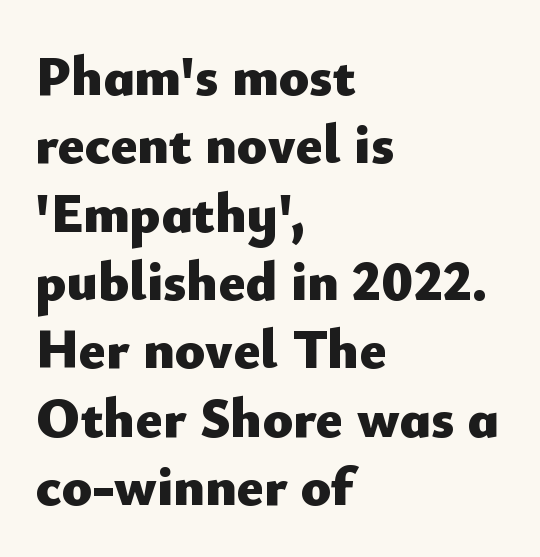
The image shows 56 px heavy sans-serif type, upright; set left-aligned, line spacing 1.22x, normal letter spacing, not underlined; low stroke contrast and a small x-height.
